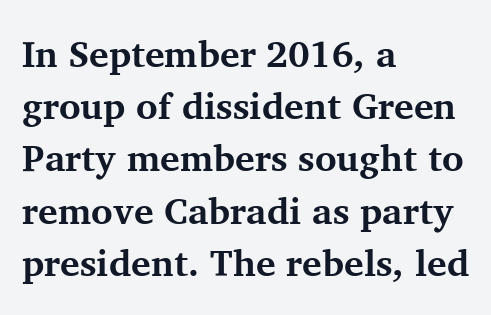
Nope, not italic — everything's standing straight. You can tell from the footed stems that serif type was used. Each line starts at the same left margin while the right side varies. A normal amount of white space separates one row of letters from the next. Check under the words: just untouched page.
